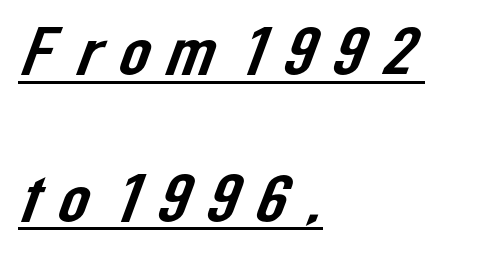
{"serif": "no", "width": "normal", "stroke_contrast": "low", "x_height": "medium", "monospaced": "no", "underline": "yes", "align": "left", "line_spacing": "loose", "line_spacing_ratio": 2.13, "glyph_px": 69}
